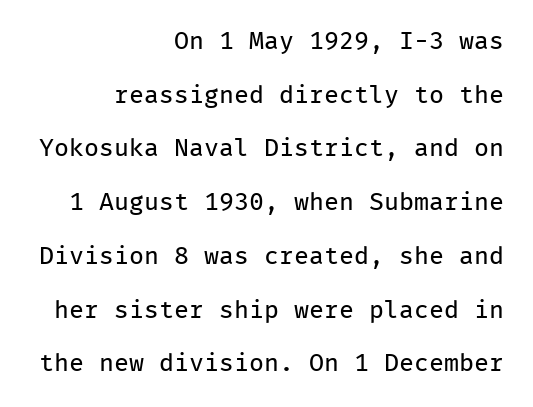
The image shows 25 px text type, upright; set right-aligned, loose line spacing (2.15x), normal letter spacing, not underlined.
